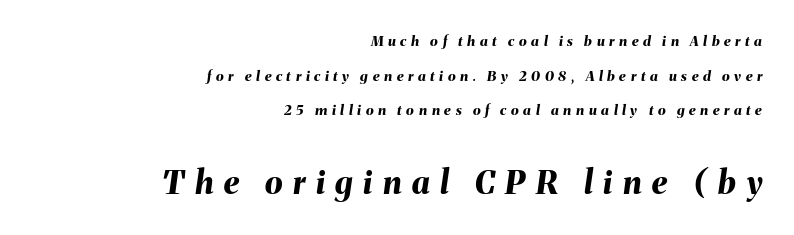
{"italic": "yes", "lean": "right", "slant_degrees": 8, "bold": "yes", "weight": "bold", "width": "normal", "stroke_contrast": "medium", "x_height": "medium", "monospaced": "no", "underline": "no", "align": "right", "line_spacing": "loose", "line_spacing_ratio": 2.48, "letter_spacing": "wide", "letter_spacing_em": 0.33, "larger_block": "second", "size_ratio": 2.29, "glyph_px": 32}
